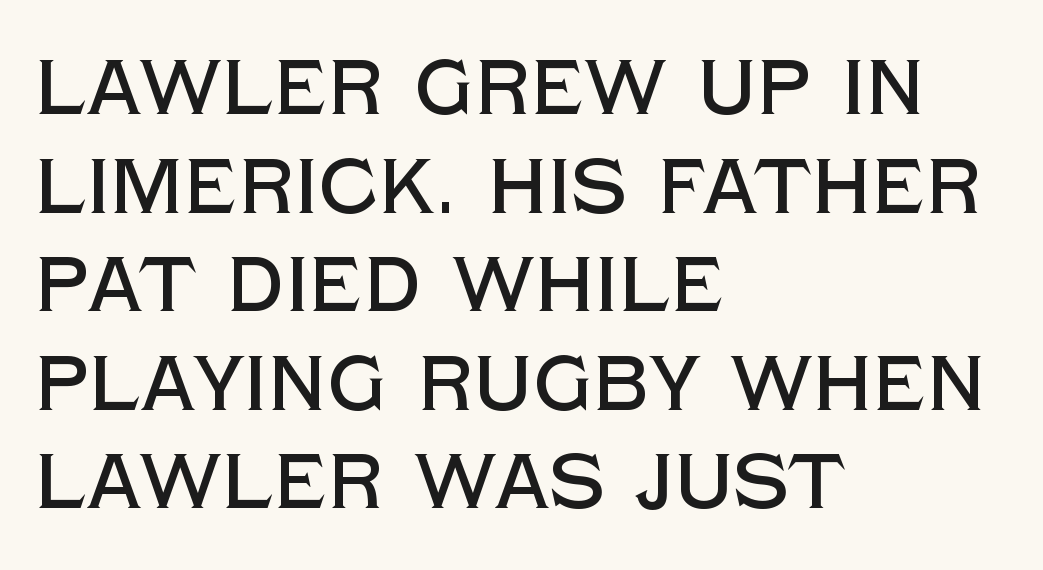
Looks like regular typesetting: each glyph gets only the width it needs. Does extra space separate the letters? No, they use regular spacing. Teacher's note: observe the even left margin — that is flush-left alignment. Successive baselines arrive at the customary interval. Each letter's strokes conclude bluntly, with no projecting serifs. Quick note: underline off.
